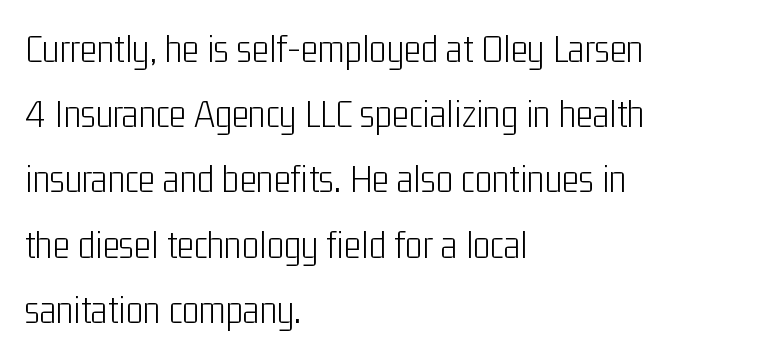
The image shows 41 px light, condensed sans-serif type, upright; set left-aligned, normal line spacing (1.59x), normal letter spacing, not underlined; low stroke contrast and a medium x-height.
